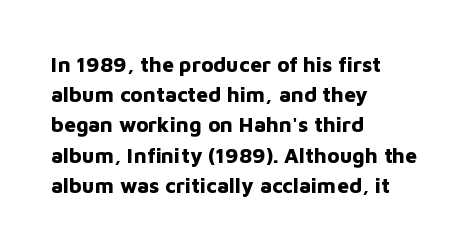
Q: Is the text bold? A: Yes.
Q: Is the text italic (slanted)? A: No, it is upright.
Q: Is the text underlined? A: No.
Q: How is the paragraph aligned? A: Left-aligned.
Q: Is the spacing between letters normal or unusually wide? A: Normal.
Q: Is the spacing between lines tight, normal or loose? A: Normal.
